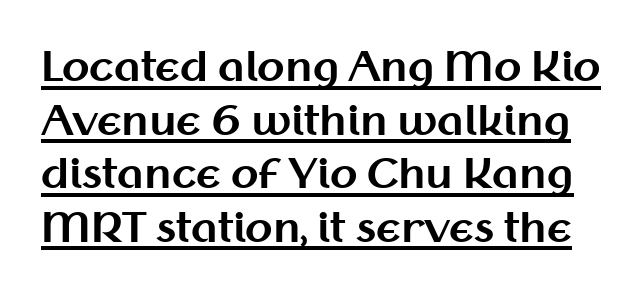
There is no visible air inserted between adjacent glyphs. The vertical gap from one line to the next is medium. Strokes here are thick enough to call this a true bold. These lines are rendered in a variable-pitch font. Each letter's strokes conclude bluntly, with no projecting serifs. A baseline rule has been typeset under these characters.
